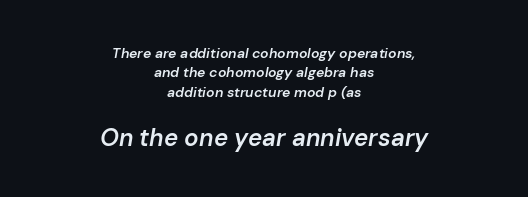
The image shows 24 px text type, italic (leaning right); set centered, normal line spacing (1.39x), normal letter spacing, not underlined; the second (bottom) block is 1.71x larger.
